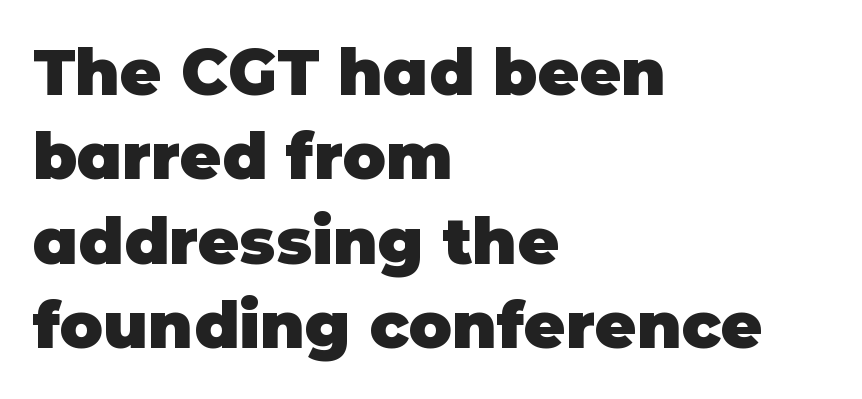
I'd call this a sans setting — the letters go barefoot. This sample has the flowing, uneven cadence of proportional lettering. Horizontal alignment here is leftward, the default for most running prose. Reading down the column, the eye jumps a familiar distance to each next line.
